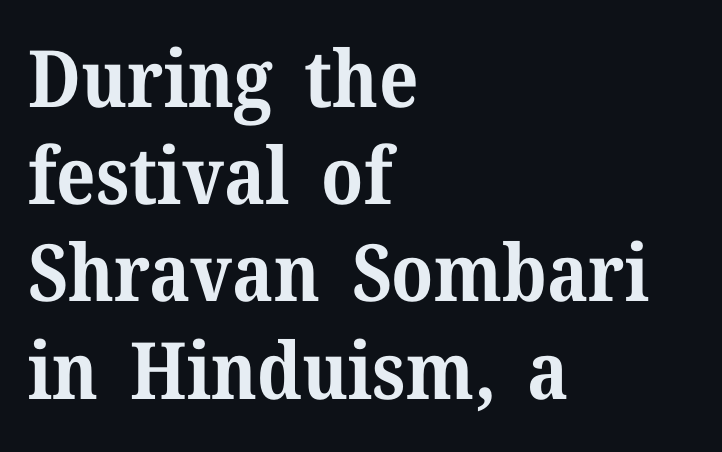
{"serif": "yes", "italic": "no", "bold": "yes", "weight": "bold", "width": "normal", "stroke_contrast": "medium", "x_height": "medium", "monospaced": "no", "underline": "no", "align": "left", "line_spacing_ratio": 1.23, "letter_spacing": "normal", "letter_spacing_em": 0.0, "glyph_px": 79}
